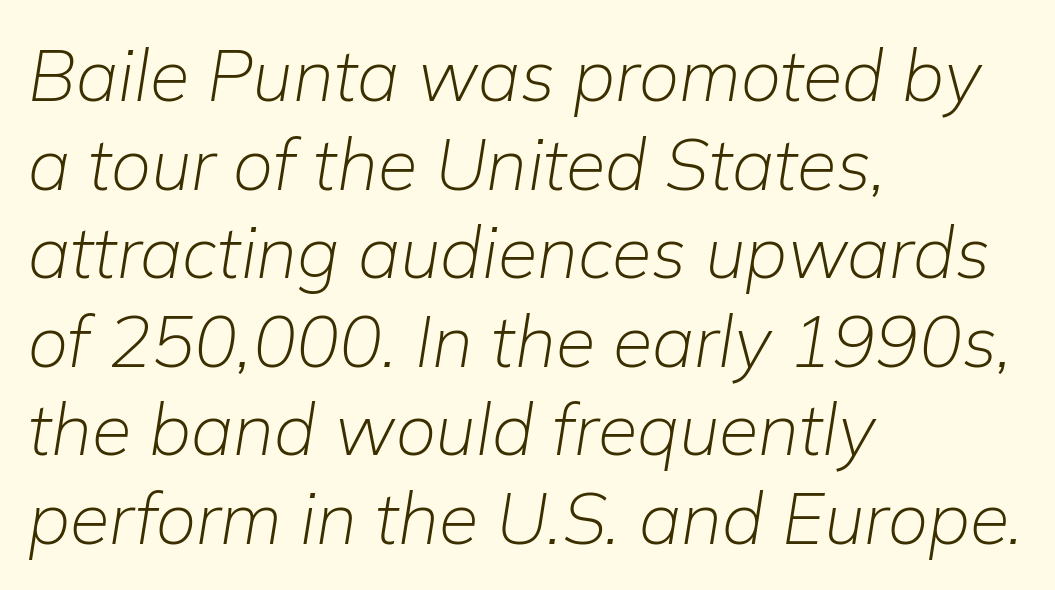
Quick note: underline off. Does extra space separate the letters? No, they use regular spacing. Slanted lettering throughout. The rendering anchors every line to the left-hand side. The weight would be labelled regular, book, light, or lighter still.
